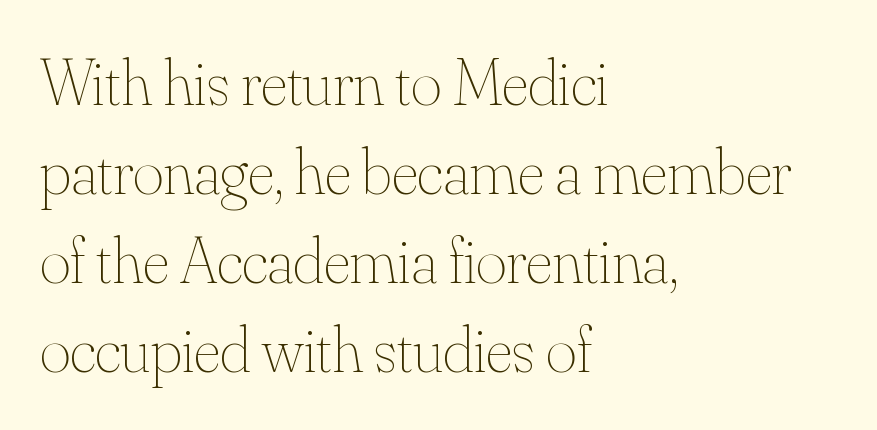
The image shows 66 px thin type, upright; set left-aligned, normal line spacing (1.35x), normal letter spacing, not underlined; medium stroke contrast and a small x-height.
